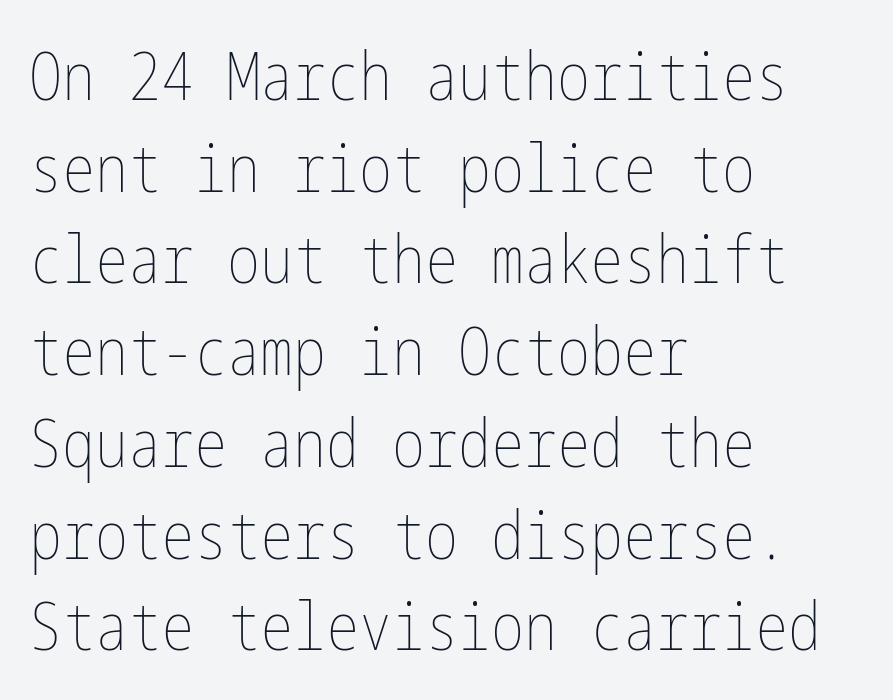
{"italic": "no", "bold": "no", "weight": "thin", "width": "condensed", "stroke_contrast": "low", "x_height": "medium", "underline": "no", "align": "left", "line_spacing": "normal", "line_spacing_ratio": 1.39, "letter_spacing": "normal", "letter_spacing_em": 0.0, "glyph_px": 66}
